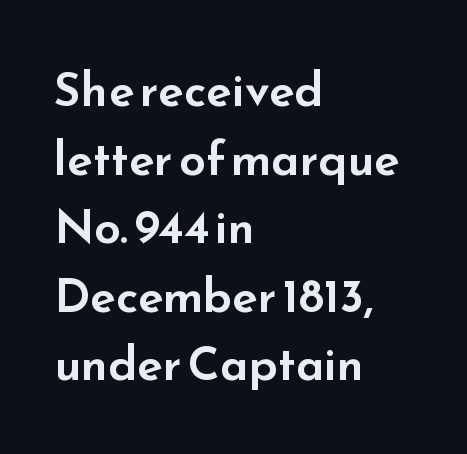
The image shows 47 px wide sans-serif type, upright; set left-aligned, normal line spacing (1.46x), normal letter spacing, not underlined; low stroke contrast and a small x-height.
